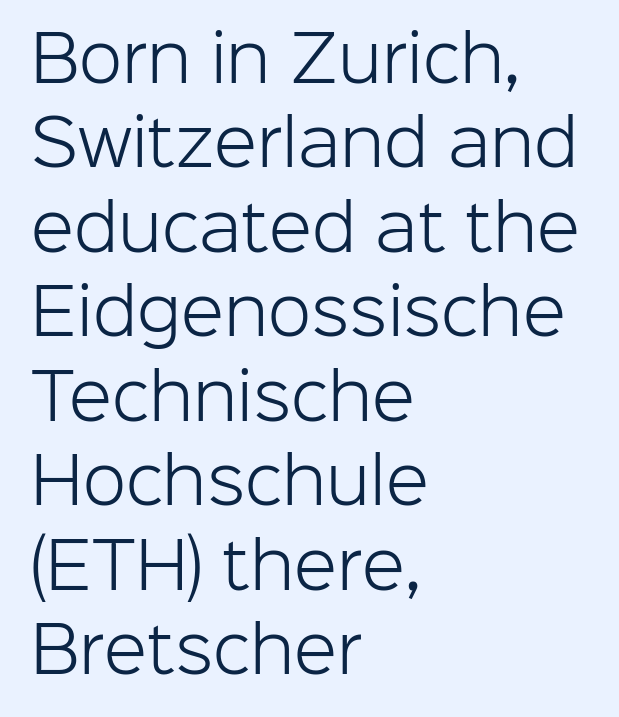
The image shows 63 px light sans-serif type, upright; set left-aligned, normal line spacing (1.34x), normal letter spacing, not underlined; low stroke contrast and a medium x-height.
